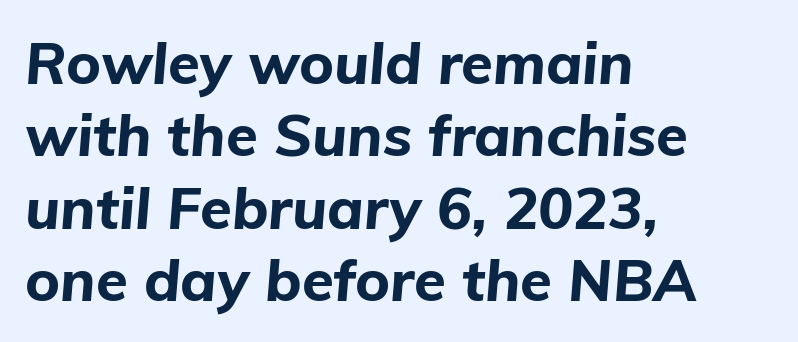
The image shows 58 px bold type, italic (leaning right); set left-aligned, normal line spacing (1.25x), normal letter spacing, not underlined; low stroke contrast and a medium x-height.
